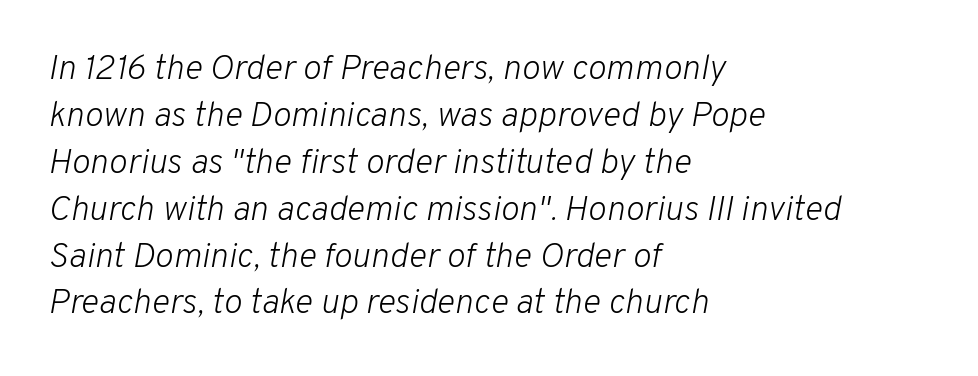
Underline: absent. You could call the tracking neutral — neither tight nor loose. No heavy texture on the line: the type isn't bold. The designer left line spacing at the default. Quick note: italic. The letters advance in unequal steps, a hallmark of proportional type.
